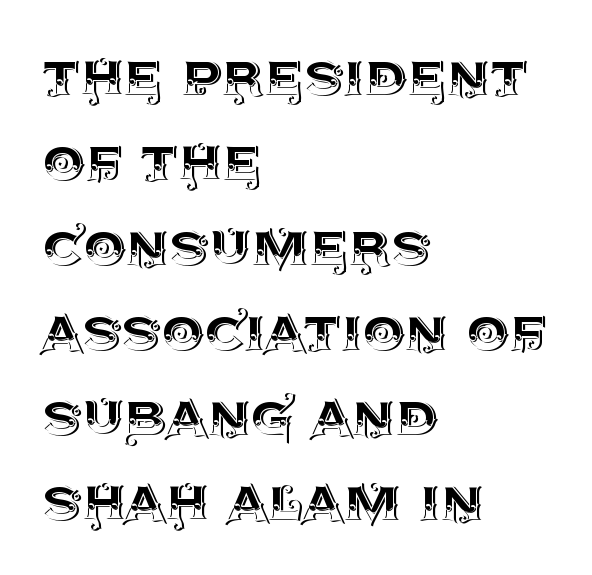
The image shows 67 px text type, upright; set left-aligned, normal line spacing (1.27x), normal letter spacing, not underlined; a large x-height.
